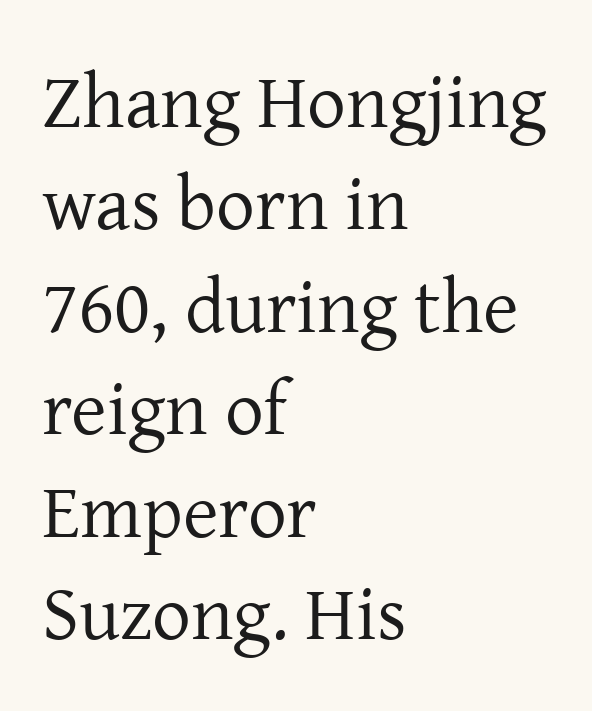
{"serif": "yes", "italic": "no", "bold": "no", "weight": "regular", "width": "normal", "stroke_contrast": "low", "x_height": "medium", "monospaced": "no", "underline": "no", "align": "left", "line_spacing": "normal", "line_spacing_ratio": 1.33, "letter_spacing": "normal", "letter_spacing_em": 0.0, "glyph_px": 77}
